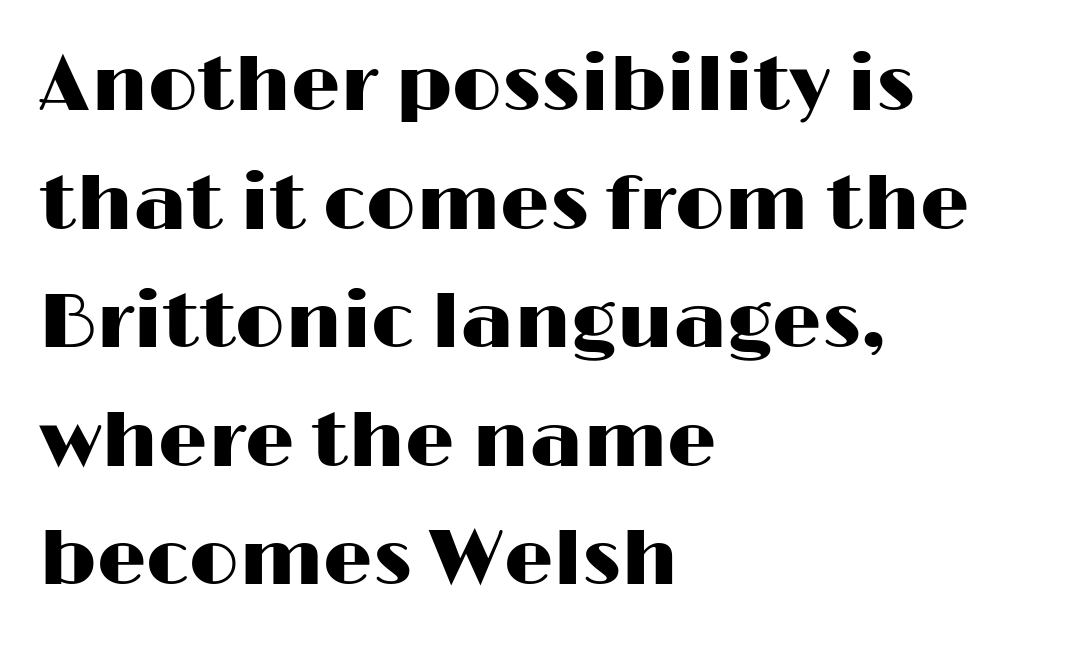
The rag falls on the right side of this text block. The typeface chosen for these lines omits serifs. Horizontal bands of white between lines are of average thickness. Default kerning and tracking; the words read as compact shapes. These lines were composed using upright roman letters.
